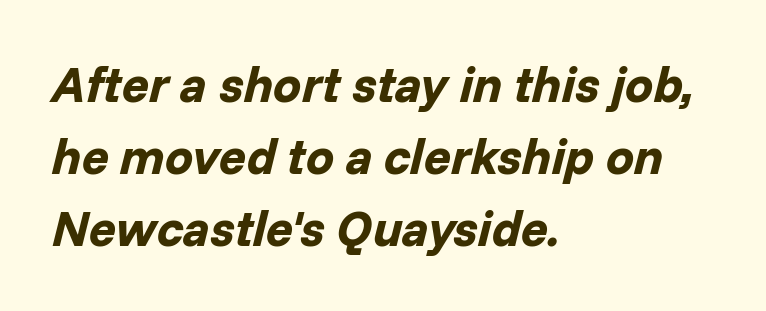
Q: Is the text bold? A: Yes.
Q: Is the text italic (slanted)? A: Yes, it leans right by about 14 degrees.
Q: Is the text underlined? A: No.
Q: How is the paragraph aligned? A: Left-aligned.
Q: Is the spacing between letters normal or unusually wide? A: Normal.
Q: Is the spacing between lines tight, normal or loose? A: Normal.
Q: Width (condensed, normal, or wide)? A: Normal.
Q: Stroke contrast? A: Low.
Q: x-height? A: Medium.
Q: Monospaced? A: No.
